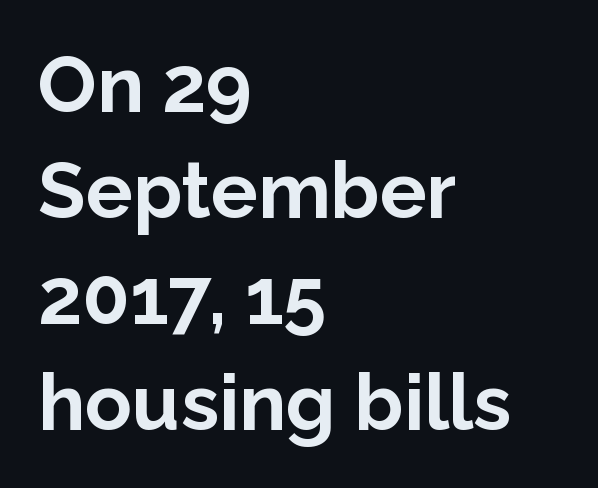
The image shows 78 px bold sans-serif type, upright; set left-aligned, normal line spacing (1.36x), normal letter spacing, not underlined; low stroke contrast and a medium x-height.
